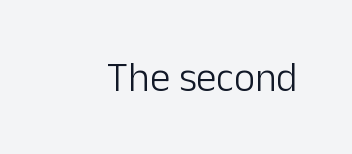
The image shows 41 px light sans-serif type, upright; set normal letter spacing, not underlined; low stroke contrast and a medium x-height.
